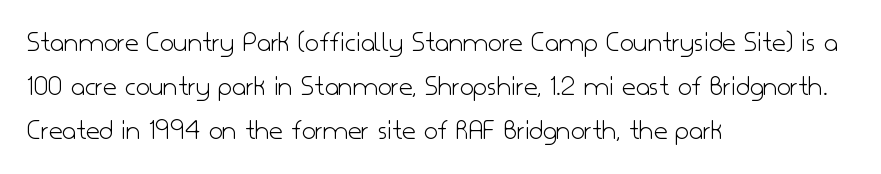
{"serif": "no", "italic": "no", "bold": "no", "weight": "light", "width": "normal", "stroke_contrast": "low", "x_height": "small", "monospaced": "no", "underline": "no", "align": "left", "line_spacing": "normal", "line_spacing_ratio": 1.47, "letter_spacing": "normal", "letter_spacing_em": 0.0, "glyph_px": 30}
